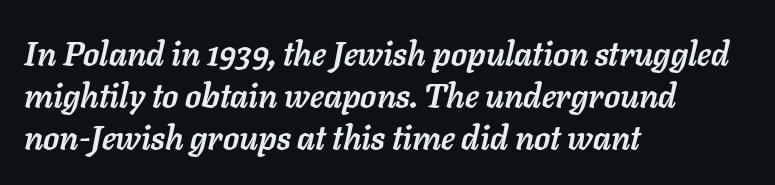
Q: Is the text bold? A: Yes.
Q: Is the text italic (slanted)? A: Yes, it leans right by about 11 degrees.
Q: Is the text underlined? A: No.
Q: How is the paragraph aligned? A: Left-aligned.
Q: Is the spacing between letters normal or unusually wide? A: Normal.
Q: Is the spacing between lines tight, normal or loose? A: Normal.
Q: Width (condensed, normal, or wide)? A: Normal.
Q: Stroke contrast? A: Low.
Q: x-height? A: Medium.
Q: Monospaced? A: No.
